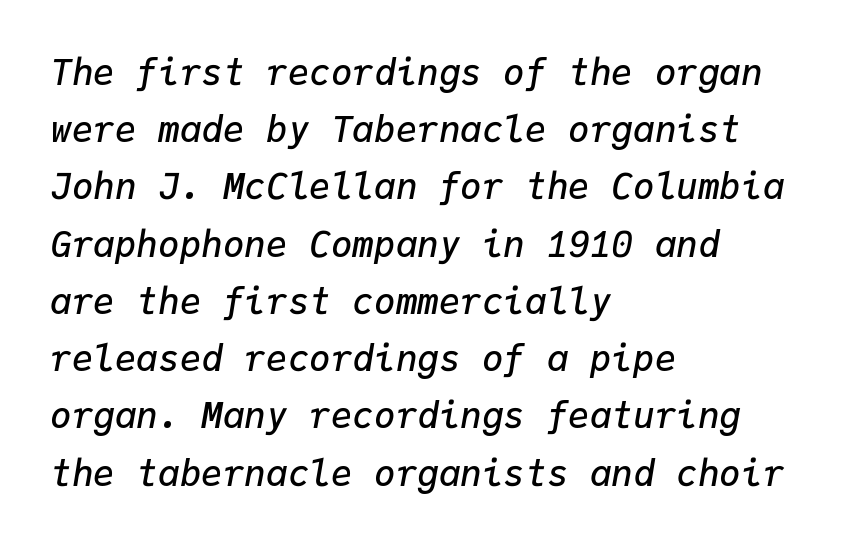
Q: Is the text bold? A: Semi-bold.
Q: Is the text italic (slanted)? A: Yes, it leans right by about 9 degrees.
Q: Is the text underlined? A: No.
Q: How is the paragraph aligned? A: Left-aligned.
Q: Is the spacing between letters normal or unusually wide? A: Normal.
Q: Is the spacing between lines tight, normal or loose? A: Normal.
Q: Width (condensed, normal, or wide)? A: Normal.
Q: Stroke contrast? A: Low.
Q: x-height? A: Medium.
Q: Monospaced? A: Yes.
